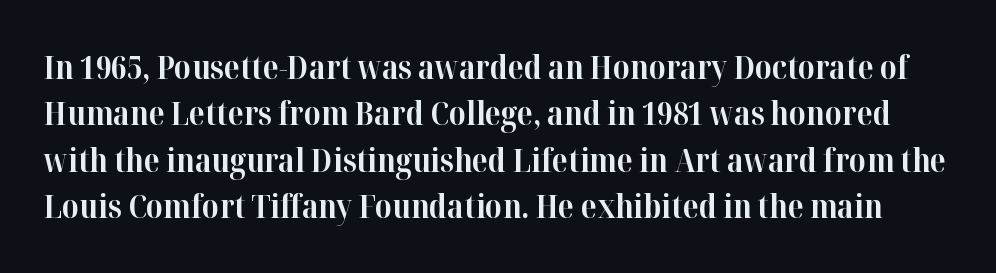
Examine the stroke ends and you'll spot serifs. This sample uses plain, unmodified letter spacing. The specimen reads as upright at a glance. The area under the type is left untouched. The passage shown is typed in a proportional face where columns would drift.
